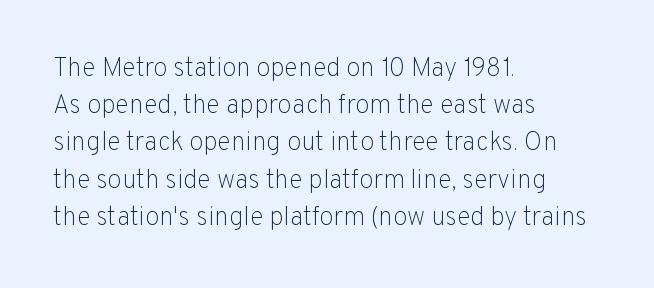
Q: Is the text bold? A: No.
Q: Is the text italic (slanted)? A: No, it is upright.
Q: Is the text underlined? A: No.
Q: How is the paragraph aligned? A: Left-aligned.
Q: Is the spacing between letters normal or unusually wide? A: Normal.
Q: Is the spacing between lines tight, normal or loose? A: Normal.
